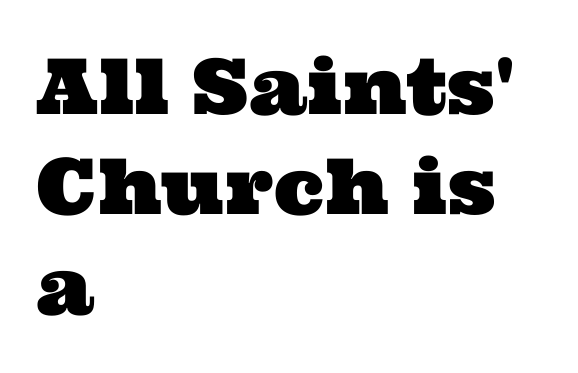
{"serif": "yes", "width": "wide", "stroke_contrast": "medium", "x_height": "medium", "monospaced": "no", "underline": "no", "align": "left", "line_spacing": "normal", "line_spacing_ratio": 1.3, "letter_spacing": "normal", "letter_spacing_em": 0.0, "glyph_px": 77}
